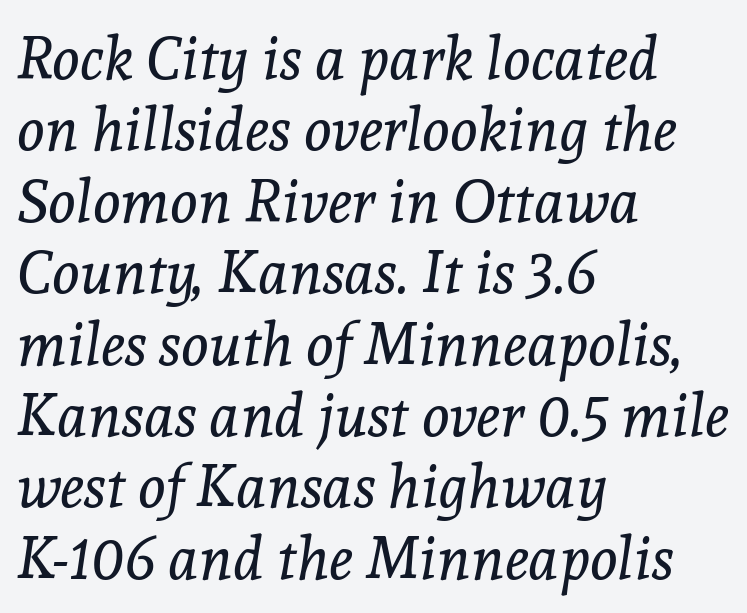
{"serif": "yes", "italic": "yes", "lean": "right", "slant_degrees": 8, "bold": "no", "weight": "regular", "width": "normal", "x_height": "medium", "monospaced": "no", "underline": "no", "align": "left", "line_spacing_ratio": 1.21, "letter_spacing": "normal", "letter_spacing_em": 0.0, "glyph_px": 59}
